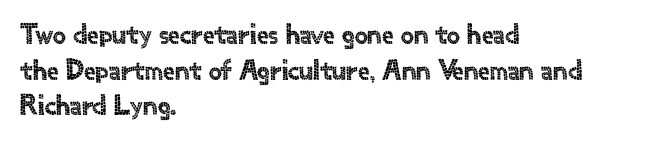
The image shows 29 px sans-serif type, upright; set left-aligned, line spacing 1.23x, normal letter spacing, not underlined; a small x-height.
